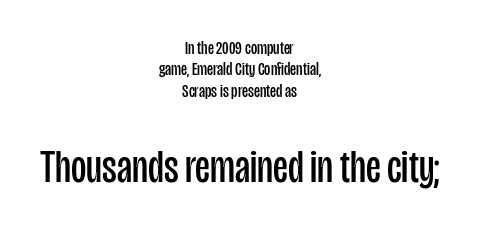
Q: Is the text bold? A: No.
Q: Is the text italic (slanted)? A: No, it is upright.
Q: Is the typeface a serif or a sans-serif typeface? A: Sans-serif.
Q: Is the text underlined? A: No.
Q: How is the paragraph aligned? A: Centered.
Q: Is the spacing between letters normal or unusually wide? A: Normal.
Q: Is the spacing between lines tight, normal or loose? A: Tight.
Q: Which block of text is set in a larger size, the first (top) or the second (bottom)? A: The second (bottom) one.
Q: Width (condensed, normal, or wide)? A: Condensed.
Q: Stroke contrast? A: Low.
Q: x-height? A: Large.
Q: Monospaced? A: No.
